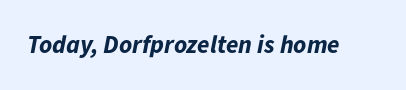
{"italic": "yes", "lean": "right", "slant_degrees": 11, "bold": "yes", "underline": "no", "letter_spacing": "normal", "letter_spacing_em": 0.0, "glyph_px": 25}
